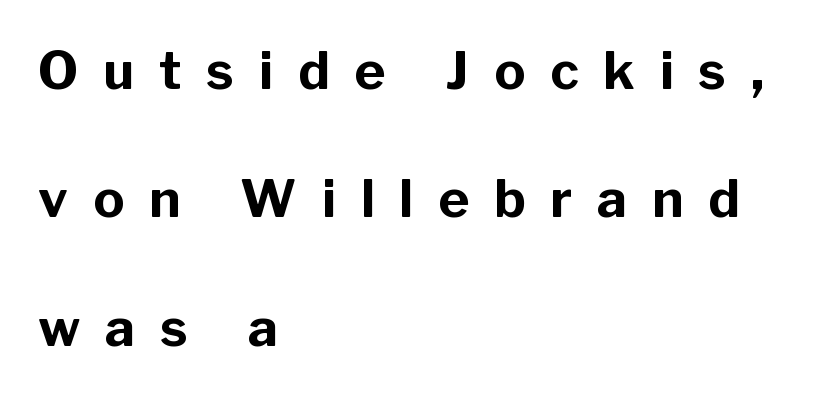
The image shows 52 px bold sans-serif type, upright; set left-aligned, loose line spacing (2.47x), unusually wide letter spacing (+0.48 em), not underlined; low stroke contrast and a medium x-height.
